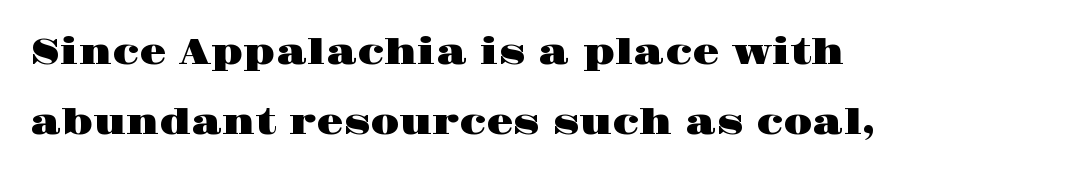
{"serif": "yes", "italic": "no", "width": "wide", "stroke_contrast": "high", "x_height": "large", "monospaced": "no", "underline": "no", "align": "left", "line_spacing": "loose", "line_spacing_ratio": 2.01, "letter_spacing": "normal", "letter_spacing_em": 0.0, "glyph_px": 35}
